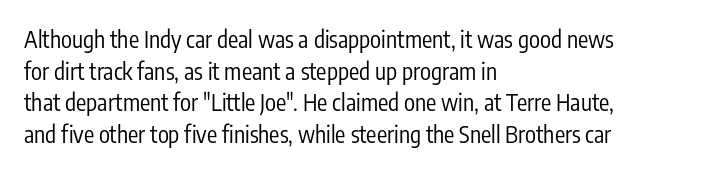
{"italic": "no", "bold": "no", "underline": "no", "align": "left", "line_spacing": "normal", "line_spacing_ratio": 1.38, "letter_spacing": "normal", "letter_spacing_em": 0.0, "glyph_px": 23}
